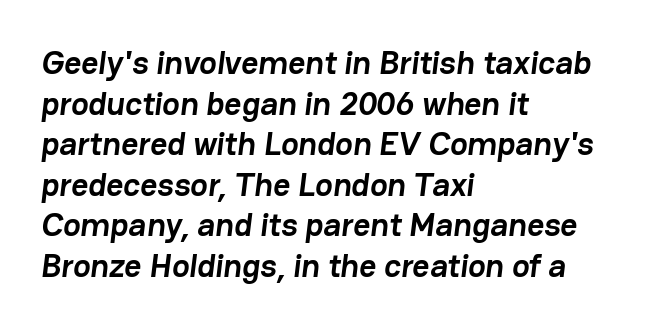
Q: Is the text bold? A: Yes.
Q: Is the typeface a serif or a sans-serif typeface? A: Sans-serif.
Q: Is the text underlined? A: No.
Q: How is the paragraph aligned? A: Left-aligned.
Q: Is the spacing between letters normal or unusually wide? A: Normal.
Q: Width (condensed, normal, or wide)? A: Normal.
Q: Stroke contrast? A: Low.
Q: x-height? A: Medium.
Q: Monospaced? A: No.
